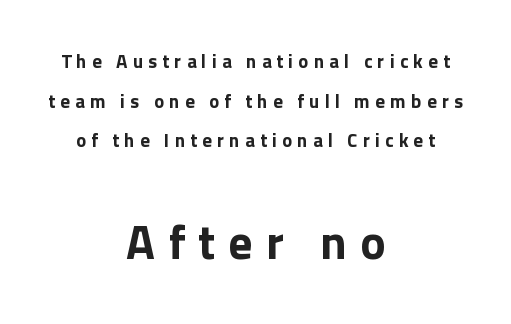
Compare the two chunks: the lower has the greater cap height. Letter spacing: wide. Every letter is thick-stroked: bold, no question. Italic? Not at all — the glyphs are vertical. This sample is center-justified, so both line endings float freely. The rendering uses natural spacing where letterforms have individual widths.
